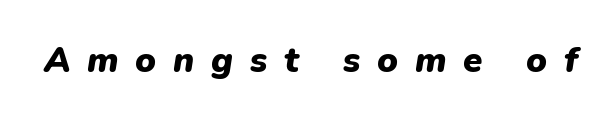
Q: Is the text bold? A: Yes.
Q: Is the text italic (slanted)? A: Yes, it leans right by about 9 degrees.
Q: Is the text underlined? A: No.
Q: Is the spacing between letters normal or unusually wide? A: Unusually wide.
Q: Width (condensed, normal, or wide)? A: Normal.
Q: Stroke contrast? A: Low.
Q: x-height? A: Medium.
Q: Monospaced? A: No.
